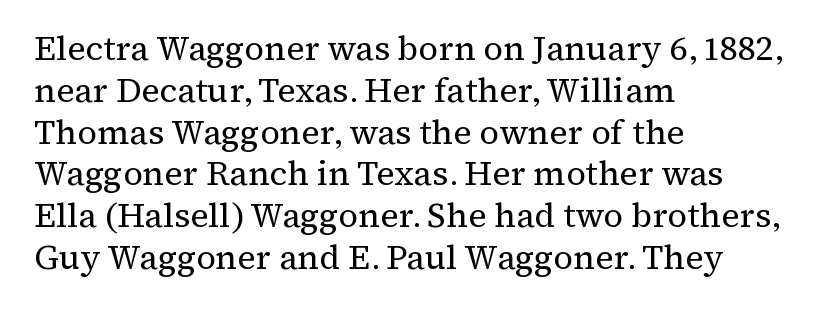
{"serif": "yes", "italic": "no", "bold": "no", "weight": "regular", "width": "normal", "stroke_contrast": "medium", "x_height": "medium", "monospaced": "no", "underline": "no", "align": "left", "line_spacing_ratio": 1.23, "letter_spacing": "normal", "letter_spacing_em": 0.0, "glyph_px": 34}
